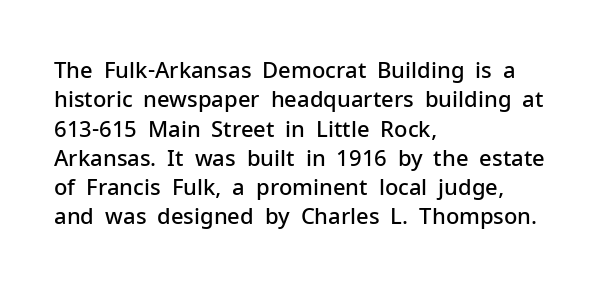
Q: Is the text bold? A: Semi-bold.
Q: Is the text italic (slanted)? A: No, it is upright.
Q: Is the text underlined? A: No.
Q: How is the paragraph aligned? A: Left-aligned.
Q: Is the spacing between letters normal or unusually wide? A: Normal.
Q: Is the spacing between lines tight, normal or loose? A: Normal.
